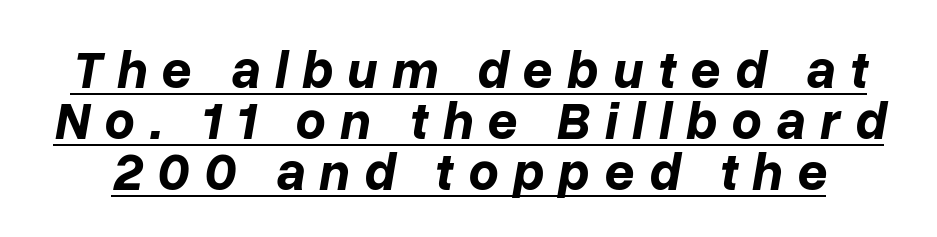
Pretty heavy lettering here — definitely bold. The whole block is typeset with a tilt. A typesetter would call this proportional, since set widths differ per character. The tracking jumps out immediately: characters are airy and widely separated. Tightly led — the rows are bunched. The rendering uses the underline text-decoration.
